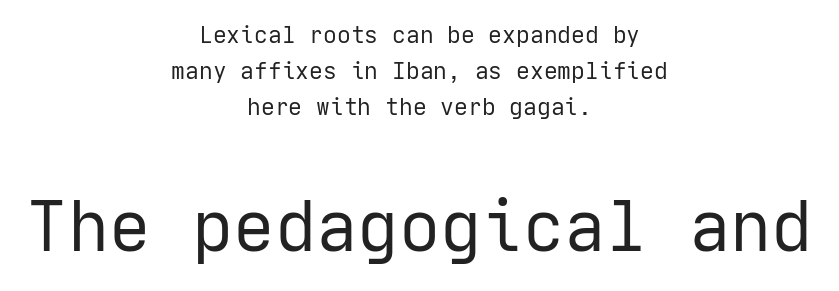
Upright lettering throughout. Observe the absence of serifs on each vertical stroke in this sample. Both edges are ragged and mirror each other, which tells us the setting is centered. Underline: absent.
